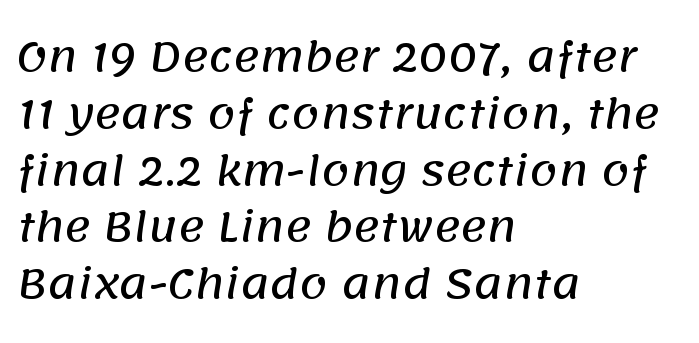
Is there much room between lines? A standard amount, neither cramped nor airy. These lines are composed in type without serifs. The strip under each line holds only bare page. The rendering uses natural spacing where letterforms have individual widths.
